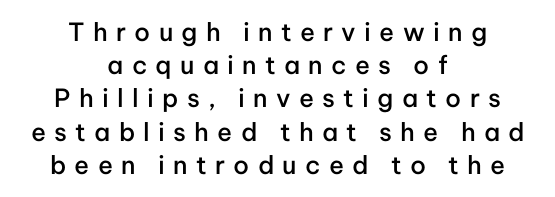
{"italic": "no", "bold": "semi", "underline": "no", "align": "center", "line_spacing": "normal", "line_spacing_ratio": 1.33, "letter_spacing": "wide", "letter_spacing_em": 0.33, "glyph_px": 25}
